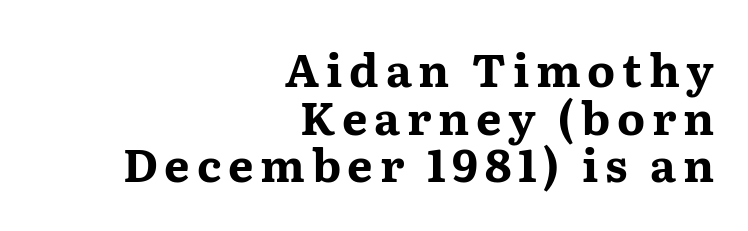
The image shows 45 px bold, wide serif type, upright; set right-aligned, tight line spacing (1.06x), not underlined; medium stroke contrast and a medium x-height.
